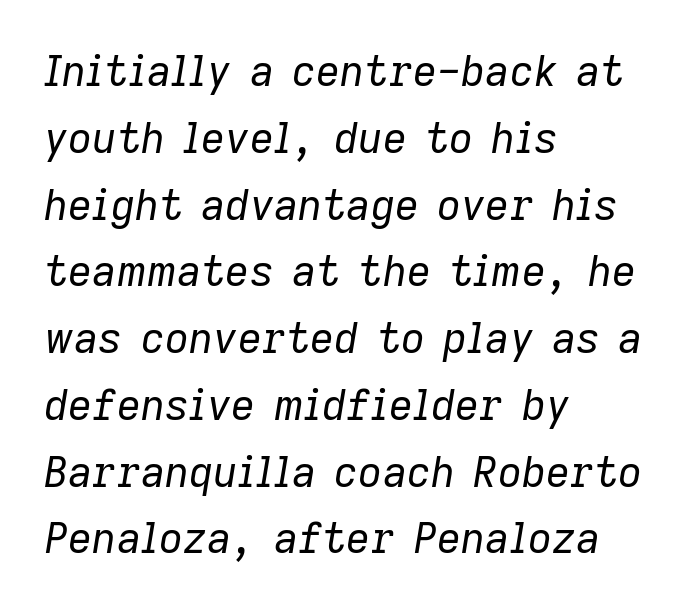
The image shows 42 px regular-weight type, italic (leaning right); set left-aligned, normal line spacing (1.59x), normal letter spacing, not underlined; low stroke contrast and a medium x-height.
